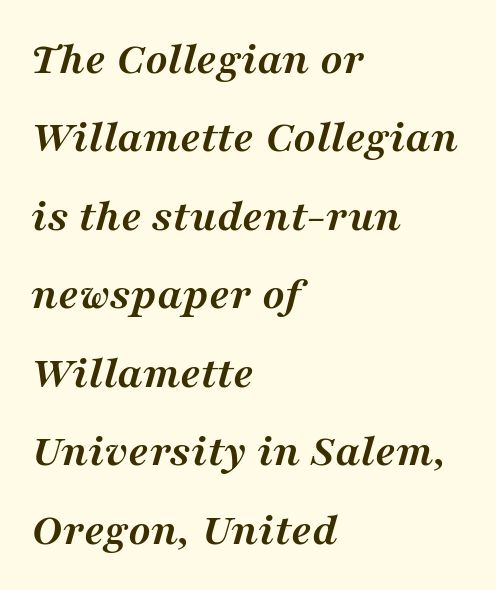
Default kerning and tracking; the words read as compact shapes. Short and long lines alike share a common starting point at left. Notice how descenders clear the ascenders below comfortably — that's standard leading. Type style note: has serifs. The passage shown is not underscored anywhere.
